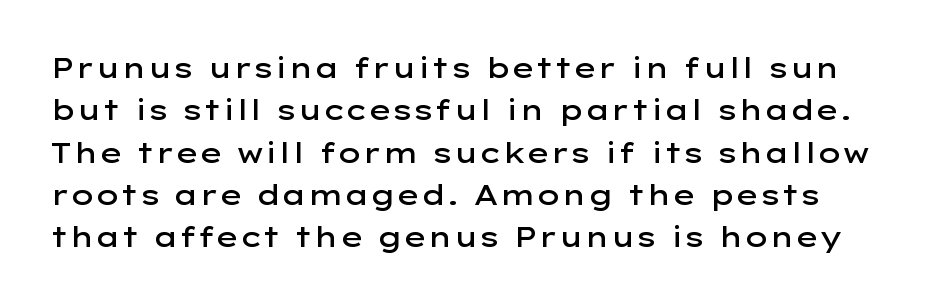
{"serif": "no", "italic": "no", "bold": "semi", "weight": "semibold", "width": "wide", "stroke_contrast": "low", "x_height": "medium", "monospaced": "no", "underline": "no", "line_spacing": "normal", "line_spacing_ratio": 1.51, "letter_spacing": "normal", "letter_spacing_em": 0.0, "glyph_px": 28}
